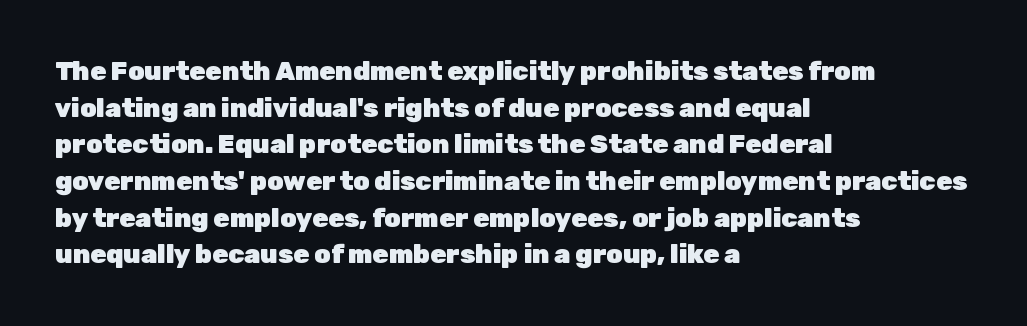
Caption: multi-line text, flush left, ragged right. Look at the tracking — it's just the regular setting, nothing added. Upright lettering throughout. The passage shown is emphatically bold. The passage shown is not underscored anywhere.
